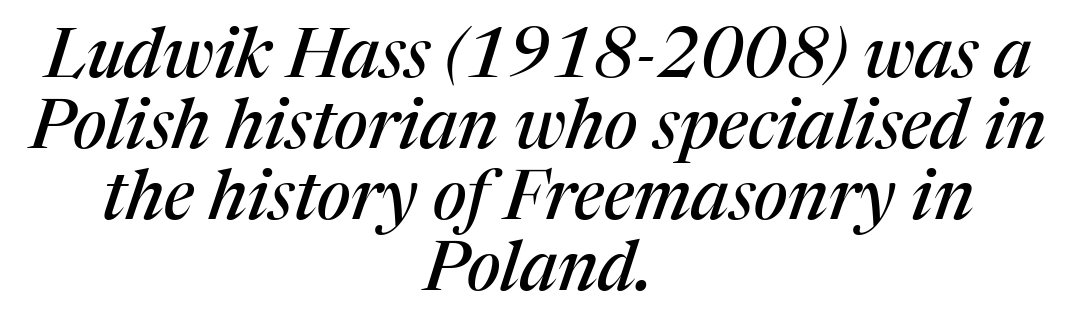
{"serif": "yes", "italic": "yes", "lean": "right", "slant_degrees": 17, "width": "normal", "stroke_contrast": "medium", "x_height": "medium", "monospaced": "no", "underline": "no", "align": "center", "line_spacing": "tight", "line_spacing_ratio": 1.03, "letter_spacing": "normal", "letter_spacing_em": 0.0, "glyph_px": 69}
